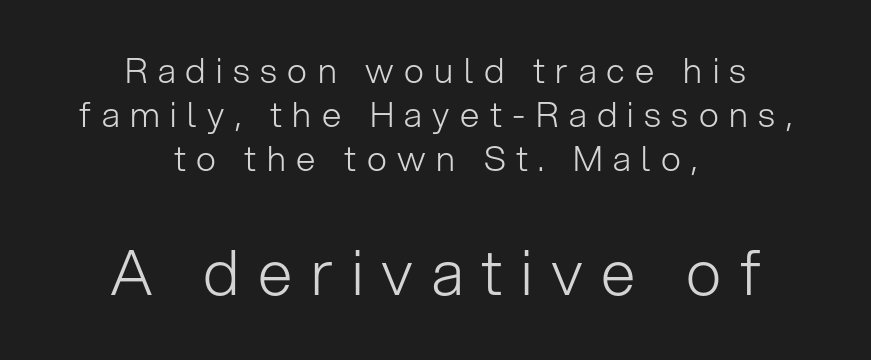
Q: Is the text bold? A: No.
Q: Is the text italic (slanted)? A: No, it is upright.
Q: Is the typeface a serif or a sans-serif typeface? A: Sans-serif.
Q: Is the text underlined? A: No.
Q: How is the paragraph aligned? A: Centered.
Q: Is the spacing between letters normal or unusually wide? A: Unusually wide.
Q: Is the spacing between lines tight, normal or loose? A: Normal.
Q: Which block of text is set in a larger size, the first (top) or the second (bottom)? A: The second (bottom) one.
Q: Width (condensed, normal, or wide)? A: Normal.
Q: Stroke contrast? A: Low.
Q: x-height? A: Medium.
Q: Monospaced? A: No.
